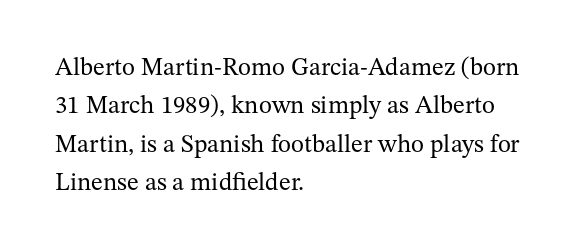
The image shows 25 px text type, upright; set left-aligned, normal line spacing (1.54x), normal letter spacing, not underlined.
